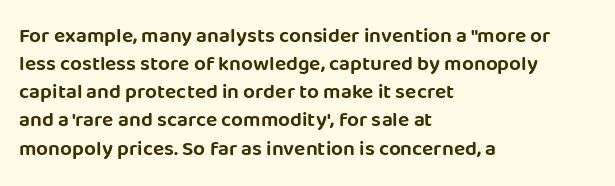
{"italic": "no", "underline": "no", "align": "left", "line_spacing": "normal", "line_spacing_ratio": 1.34, "letter_spacing": "normal", "letter_spacing_em": 0.0, "glyph_px": 21}
